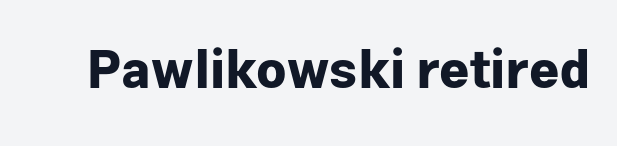
Q: Is the text bold? A: Yes.
Q: Is the text italic (slanted)? A: No, it is upright.
Q: Is the typeface a serif or a sans-serif typeface? A: Sans-serif.
Q: Is the text underlined? A: No.
Q: Is the spacing between letters normal or unusually wide? A: Normal.
Q: Width (condensed, normal, or wide)? A: Normal.
Q: Stroke contrast? A: Low.
Q: x-height? A: Medium.
Q: Monospaced? A: No.
